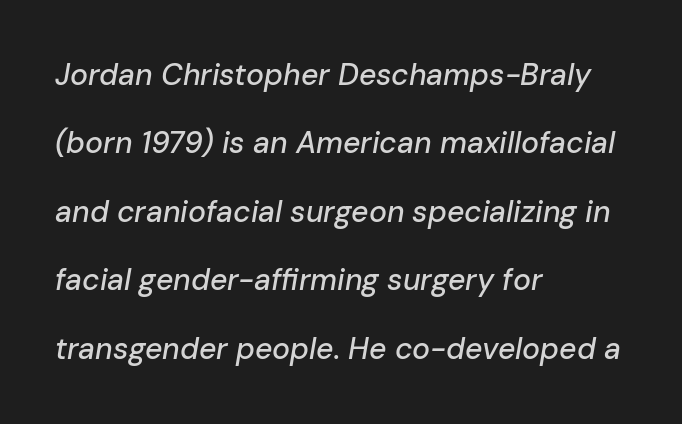
{"italic": "yes", "lean": "right", "slant_degrees": 10, "width": "normal", "stroke_contrast": "low", "x_height": "medium", "monospaced": "no", "underline": "no", "align": "left", "line_spacing": "loose", "line_spacing_ratio": 2.28, "letter_spacing": "normal", "letter_spacing_em": 0.0, "glyph_px": 30}
